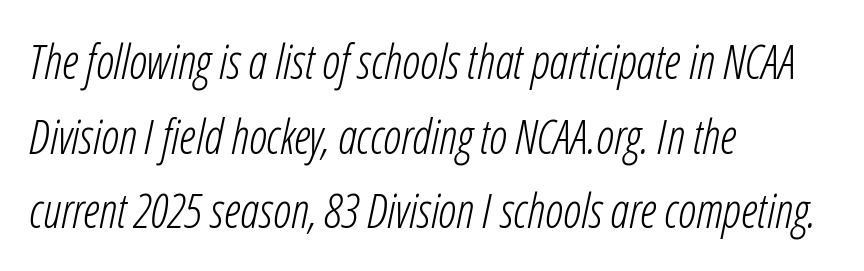
The image shows 47 px light, condensed type, italic (leaning right); set left-aligned, normal line spacing (1.59x), normal letter spacing, not underlined; low stroke contrast and a medium x-height.
